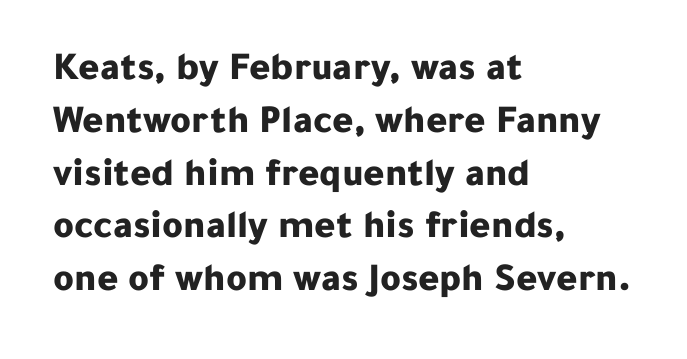
{"serif": "no", "italic": "no", "bold": "yes", "weight": "bold", "width": "normal", "stroke_contrast": "low", "x_height": "medium", "monospaced": "no", "underline": "no", "align": "left", "line_spacing": "normal", "line_spacing_ratio": 1.32, "letter_spacing": "normal", "letter_spacing_em": 0.0, "glyph_px": 40}
